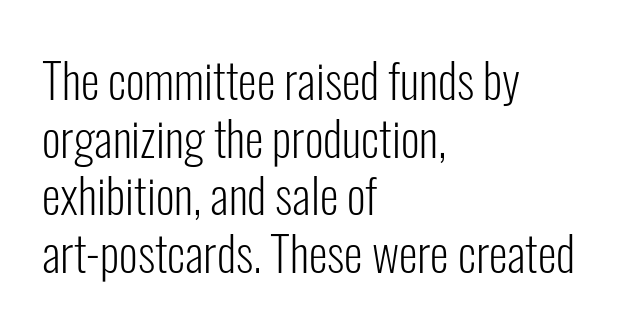
{"serif": "no", "italic": "no", "bold": "no", "weight": "light", "width": "condensed", "stroke_contrast": "low", "x_height": "medium", "monospaced": "no", "underline": "no", "align": "left", "line_spacing_ratio": 1.2, "letter_spacing": "normal", "letter_spacing_em": 0.0, "glyph_px": 48}
